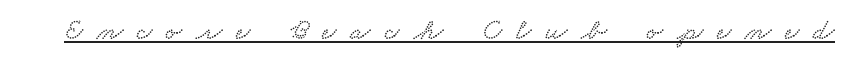
Q: Is the typeface a serif or a sans-serif typeface? A: Serif.
Q: Is the text underlined? A: Yes.
Q: Is the spacing between letters normal or unusually wide? A: Unusually wide.
Q: Width (condensed, normal, or wide)? A: Wide.
Q: Stroke contrast? A: Low.
Q: x-height? A: Small.
Q: Monospaced? A: No.
